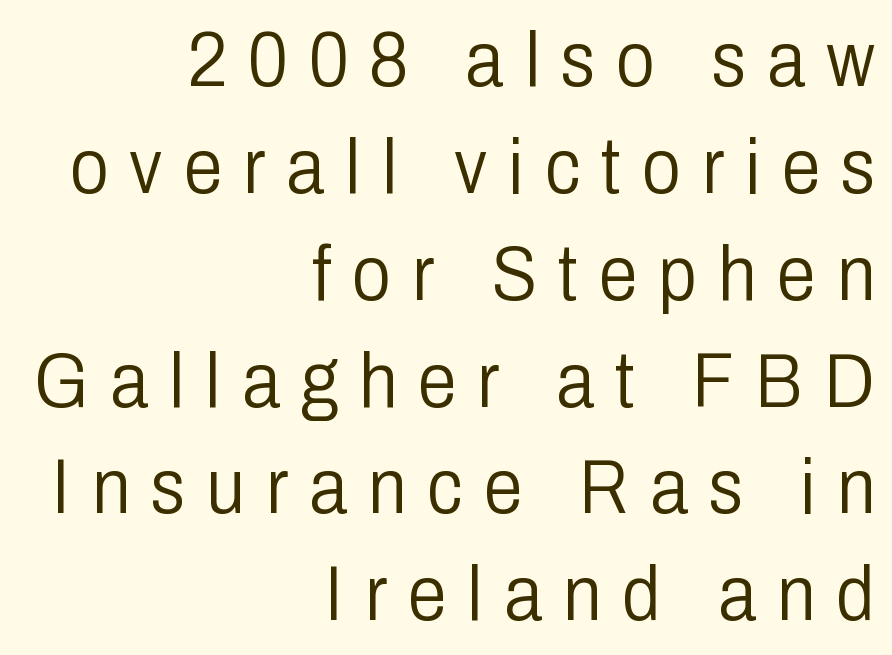
Notice how the stems are strictly vertical — no italics here. How are the letters spaced? Widely, with obvious added tracking. These lines are rendered in a variable-pitch font. Look at the bottom of the vertical strokes: they stop flat, with no serifs. This rendering features lettering with no underline.
